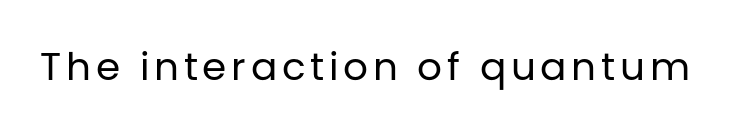
{"serif": "no", "italic": "no", "bold": "no", "weight": "regular", "width": "normal", "stroke_contrast": "low", "x_height": "large", "monospaced": "no", "underline": "no", "glyph_px": 39}
